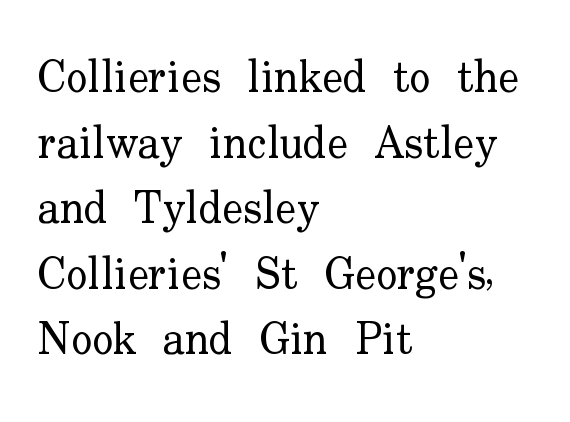
Bold? No — there's no thickening of the strokes. Rule under the text: the space is simply empty. The passage is arranged the way most books set body copy — flush left. The rendering uses a moderate line-height, typical for paragraphs. Varying glyph widths throughout — classic text-font behaviour. The font family rendered here belongs to the serif group.
